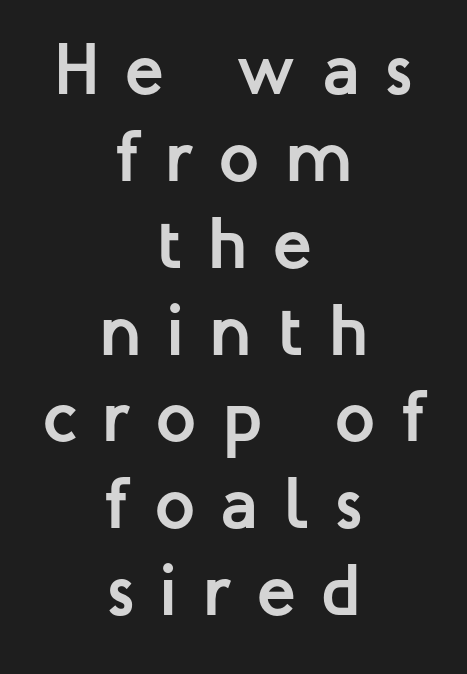
Q: Is the text bold? A: Yes.
Q: Is the text italic (slanted)? A: No, it is upright.
Q: Is the typeface a serif or a sans-serif typeface? A: Sans-serif.
Q: Is the text underlined? A: No.
Q: How is the paragraph aligned? A: Centered.
Q: Is the spacing between letters normal or unusually wide? A: Unusually wide.
Q: Width (condensed, normal, or wide)? A: Normal.
Q: Stroke contrast? A: Low.
Q: x-height? A: Medium.
Q: Monospaced? A: No.
